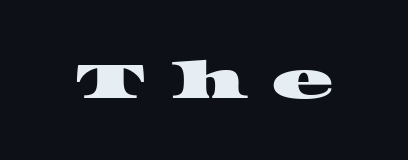
Q: Is the typeface a serif or a sans-serif typeface? A: Serif.
Q: Is the text underlined? A: No.
Q: Is the spacing between letters normal or unusually wide? A: Unusually wide.
Q: Width (condensed, normal, or wide)? A: Wide.
Q: Stroke contrast? A: High.
Q: x-height? A: Large.
Q: Monospaced? A: No.
